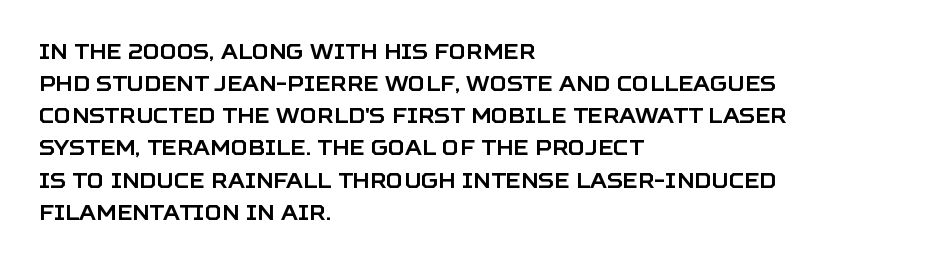
Layout note: lines flush left. The string is rendered with underlining switched off. The line texture is even and compact thanks to regular tracking. A roman cut, with each character standing at attention. The space between consecutive lines is moderate.
